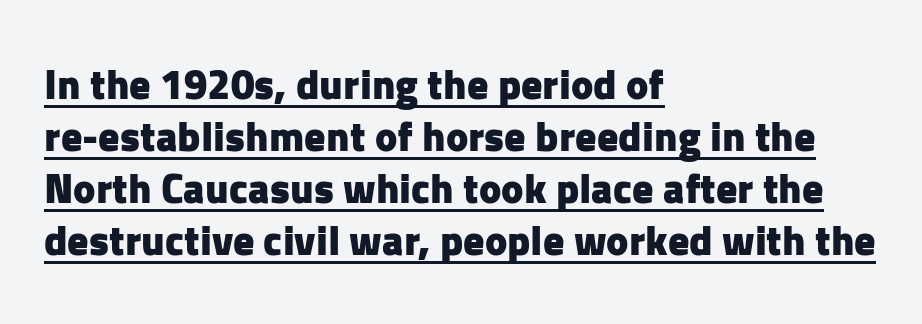
Summary of weight: heavy, a full bold. A typesetter would call this zero additional tracking. Is this a sans? Yes — the strokes have no serifs. The typesetter has applied underlining to the passage shown.
